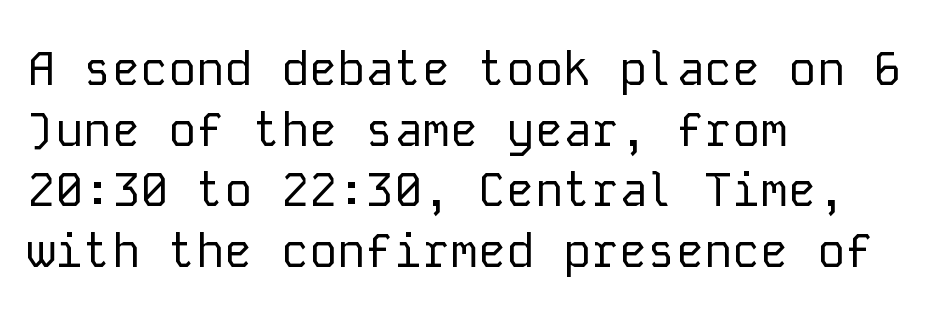
Baseline-to-baseline distance is the conventional proportion of letter height. Bold? No — there's no thickening of the strokes. Ordinary non-slanted type is in use. Each letter, wide or thin by design, is forced into the same width here.
